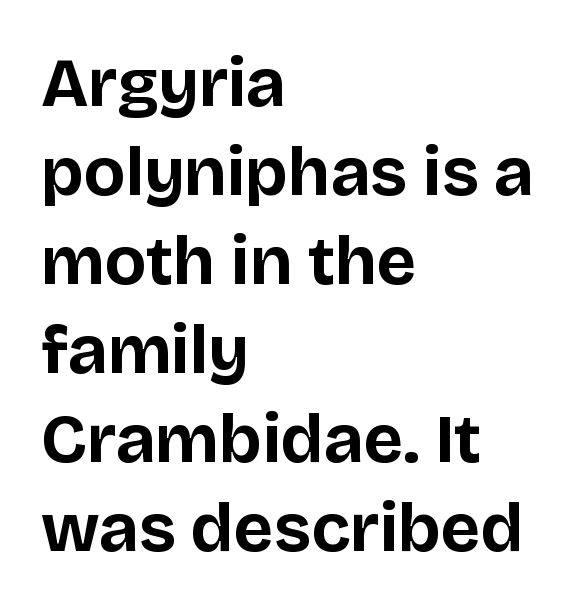
{"serif": "no", "italic": "no", "bold": "yes", "weight": "bold", "width": "normal", "stroke_contrast": "low", "x_height": "large", "monospaced": "no", "underline": "no", "align": "left", "line_spacing": "normal", "line_spacing_ratio": 1.29, "letter_spacing": "normal", "letter_spacing_em": 0.0, "glyph_px": 69}
